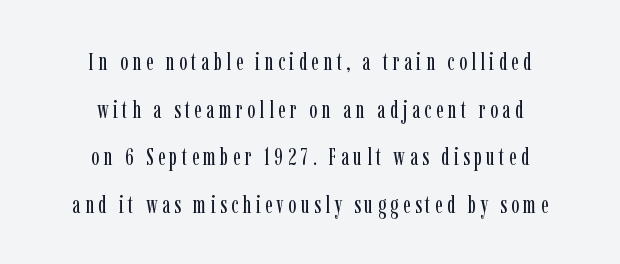
The image shows 24 px text type, upright; set centered, loose line spacing (1.98x), not underlined.
